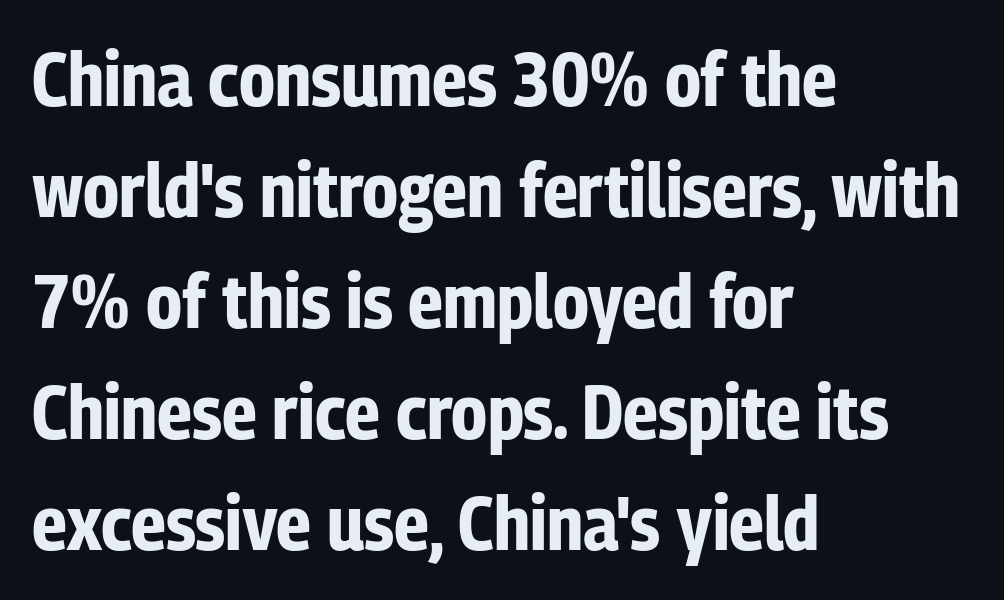
The image shows 76 px bold, condensed sans-serif type, upright; set left-aligned, normal line spacing (1.46x), normal letter spacing, not underlined; low stroke contrast and a medium x-height.
